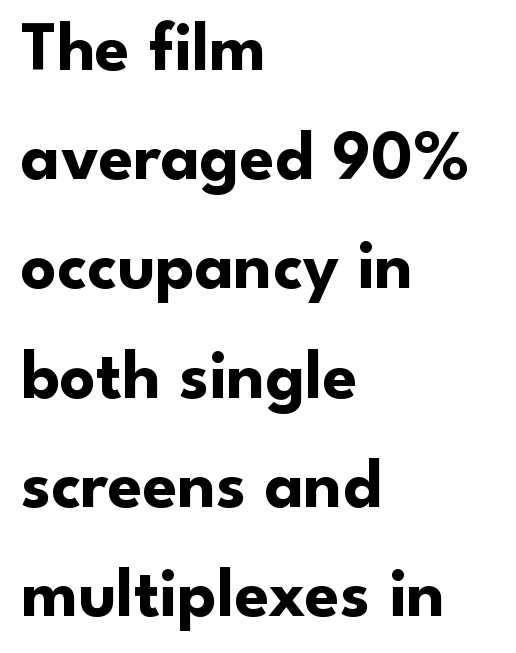
The image shows 70 px bold sans-serif type, upright; set left-aligned, normal line spacing (1.56x), normal letter spacing, not underlined; low stroke contrast and a small x-height.
